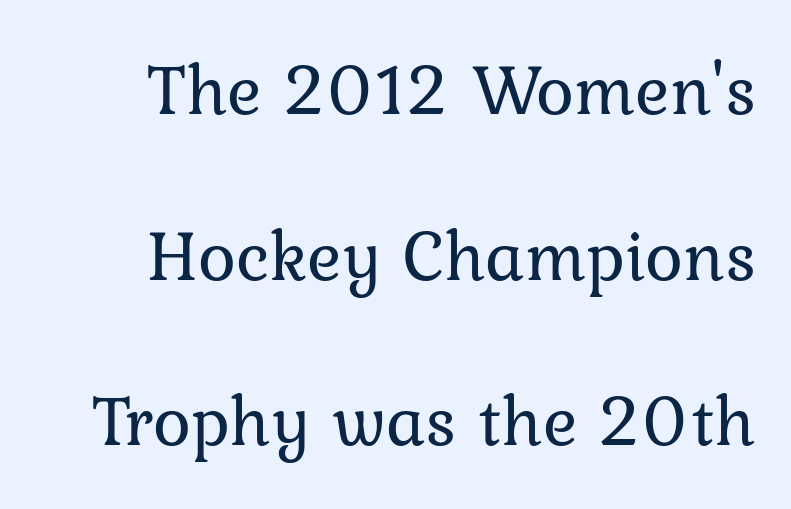
Proportional: the letters do not fall into vertical columns. Casual observation: everything's shoved over to the right. Old-style or modern, the face here clearly has serifs. Quick note: not italic, upright. Stroke mass is kept to a normal reading level or below. Vertical spacing — loose.
